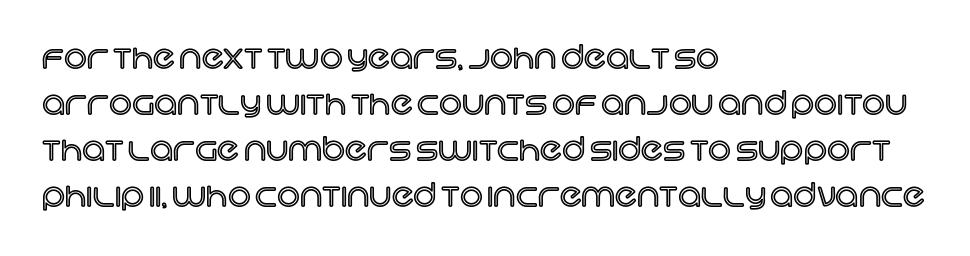
{"italic": "no", "width": "normal", "x_height": "large", "monospaced": "no", "underline": "no", "align": "left", "line_spacing": "normal", "line_spacing_ratio": 1.44, "letter_spacing": "normal", "letter_spacing_em": 0.0, "glyph_px": 32}
